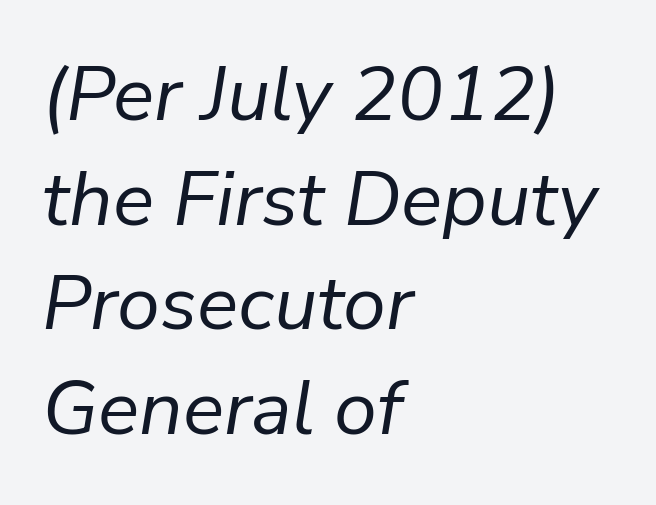
The image shows 77 px regular-weight type, italic (leaning right); set left-aligned, normal line spacing (1.36x), normal letter spacing, not underlined; low stroke contrast and a medium x-height.
